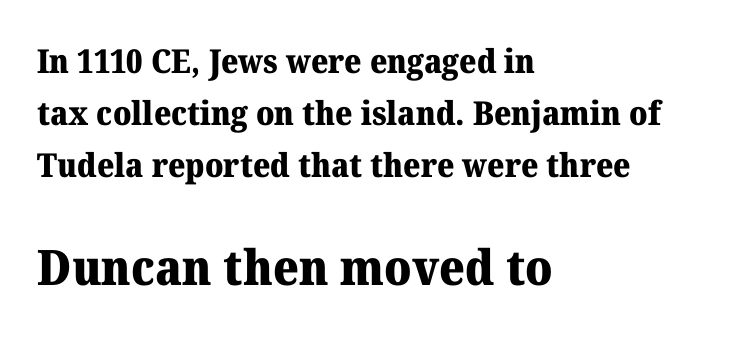
{"serif": "yes", "italic": "no", "bold": "yes", "weight": "heavy", "width": "normal", "stroke_contrast": "medium", "x_height": "medium", "monospaced": "no", "underline": "no", "align": "left", "line_spacing": "normal", "line_spacing_ratio": 1.57, "letter_spacing": "normal", "letter_spacing_em": 0.0, "larger_block": "second", "size_ratio": 1.48, "glyph_px": 49}
